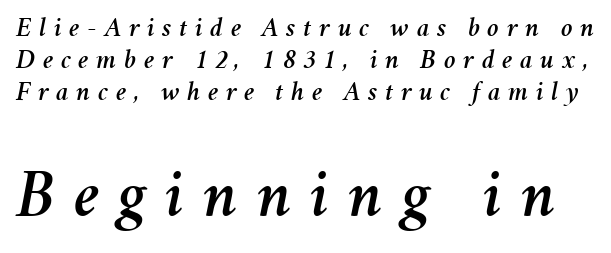
{"italic": "yes", "lean": "right", "slant_degrees": 11, "width": "normal", "stroke_contrast": "medium", "x_height": "medium", "monospaced": "no", "underline": "no", "line_spacing": "tight", "line_spacing_ratio": 1.14, "letter_spacing": "wide", "letter_spacing_em": 0.27, "larger_block": "second", "size_ratio": 2.46, "glyph_px": 69}
